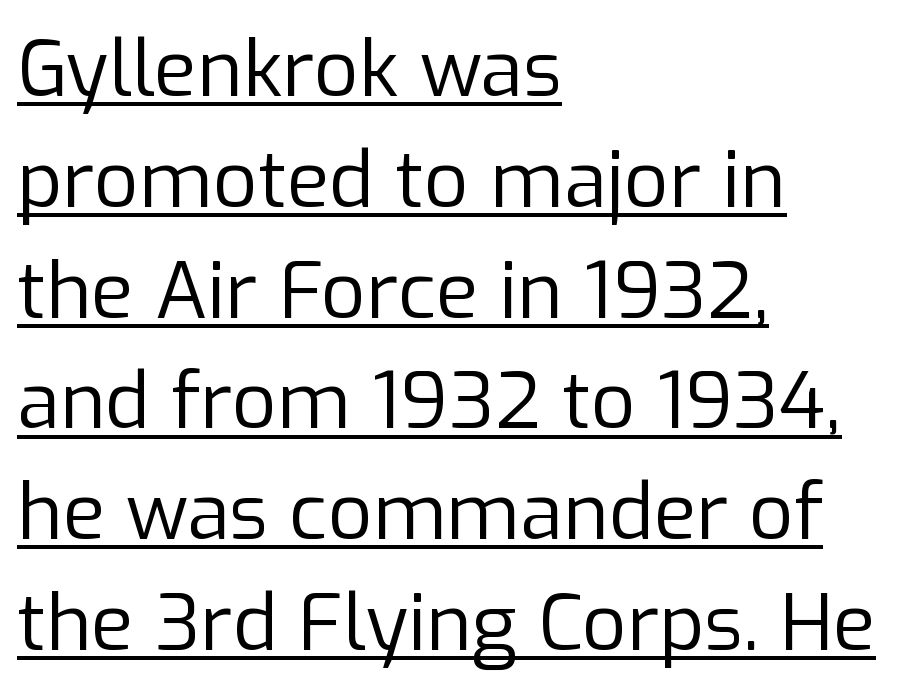
Regarding leading, the lines here are spaced in the standard way. Proportional: the letters do not fall into vertical columns. The weight would be labelled regular, book, light, or lighter still. Is this a sans? Yes — the strokes have no serifs.
